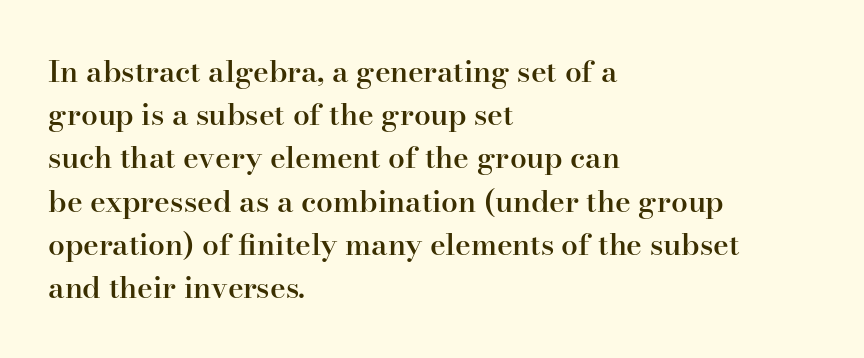
The image shows 30 px semibold serif type, upright; set left-aligned, normal line spacing (1.44x), normal letter spacing, not underlined; high stroke contrast and a small x-height.
